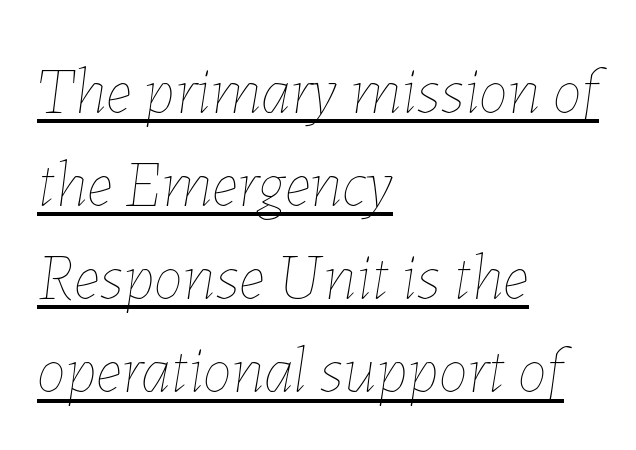
{"italic": "yes", "lean": "right", "slant_degrees": 7, "bold": "no", "weight": "thin", "width": "normal", "stroke_contrast": "low", "x_height": "medium", "monospaced": "no", "underline": "yes", "align": "left", "line_spacing": "normal", "line_spacing_ratio": 1.41, "letter_spacing": "normal", "letter_spacing_em": 0.0, "glyph_px": 66}
